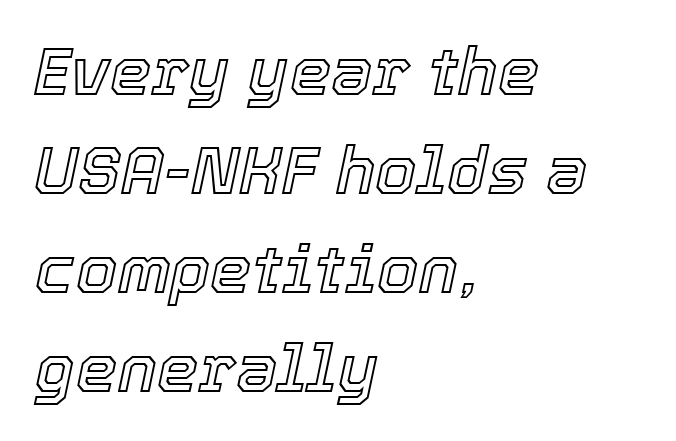
{"italic": "yes", "lean": "right", "slant_degrees": 12, "width": "normal", "x_height": "medium", "monospaced": "no", "underline": "no", "align": "left", "line_spacing": "normal", "line_spacing_ratio": 1.5, "letter_spacing": "normal", "letter_spacing_em": 0.0, "glyph_px": 66}
